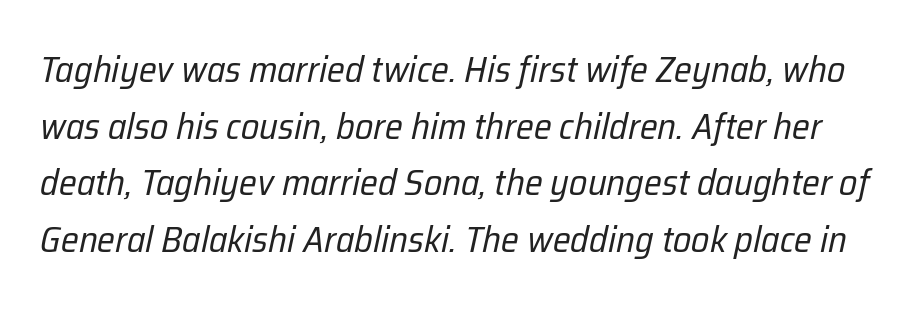
The image shows 37 px regular-weight, condensed type, italic (leaning right); set normal line spacing (1.53x), normal letter spacing, not underlined; low stroke contrast and a medium x-height.
